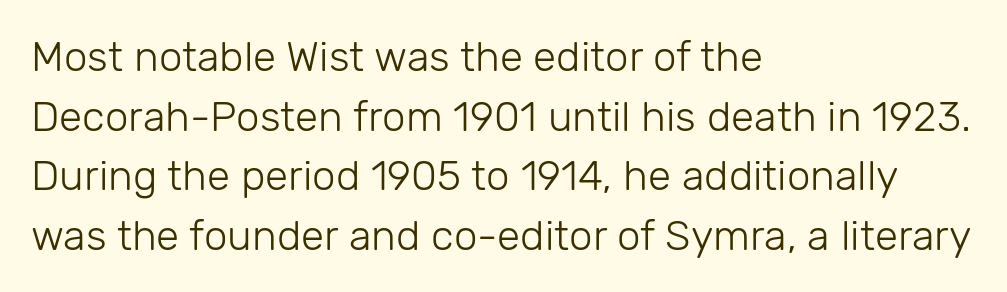
The image shows 42 px light sans-serif type, upright; set left-aligned, normal line spacing (1.42x), normal letter spacing, not underlined; low stroke contrast and a medium x-height.
